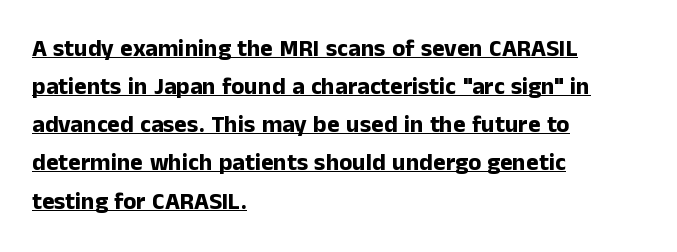
{"italic": "no", "bold": "yes", "underline": "yes", "align": "left", "line_spacing": "normal", "line_spacing_ratio": 1.59, "letter_spacing": "normal", "letter_spacing_em": 0.0, "glyph_px": 24}
